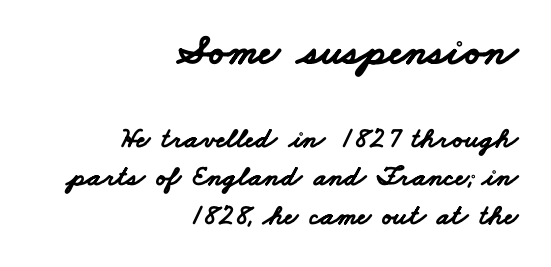
The image shows 44 px bold, wide sans-serif type; set right-aligned, normal line spacing (1.33x), normal letter spacing, not underlined; the first (top) block is 1.52x larger; low stroke contrast and a small x-height.
